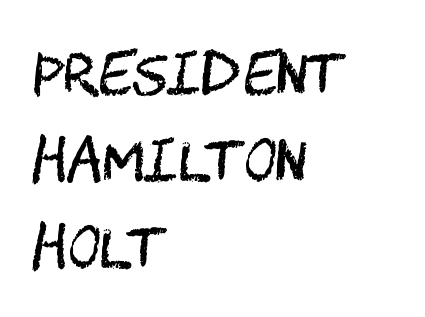
The image shows 56 px regular-weight, condensed sans-serif type, upright; set left-aligned, normal line spacing (1.55x), normal letter spacing, not underlined; medium stroke contrast and a large x-height.
